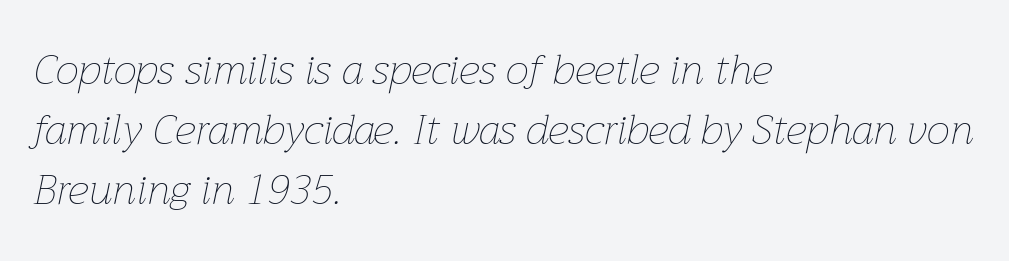
The image shows 42 px thin type, italic (leaning right); set left-aligned, normal line spacing (1.43x), normal letter spacing, not underlined; low stroke contrast and a medium x-height.
